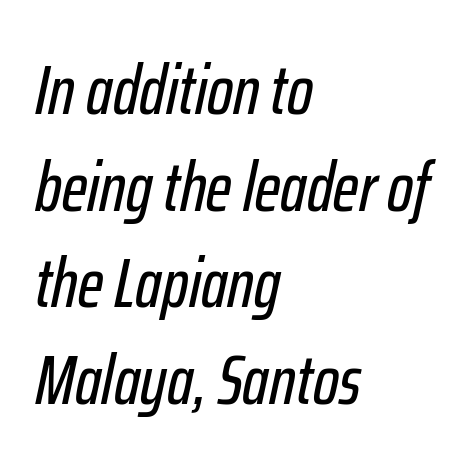
{"italic": "yes", "lean": "right", "slant_degrees": 12, "width": "condensed", "stroke_contrast": "low", "x_height": "medium", "monospaced": "no", "underline": "no", "align": "left", "line_spacing": "normal", "line_spacing_ratio": 1.4, "letter_spacing": "normal", "letter_spacing_em": 0.0, "glyph_px": 69}
